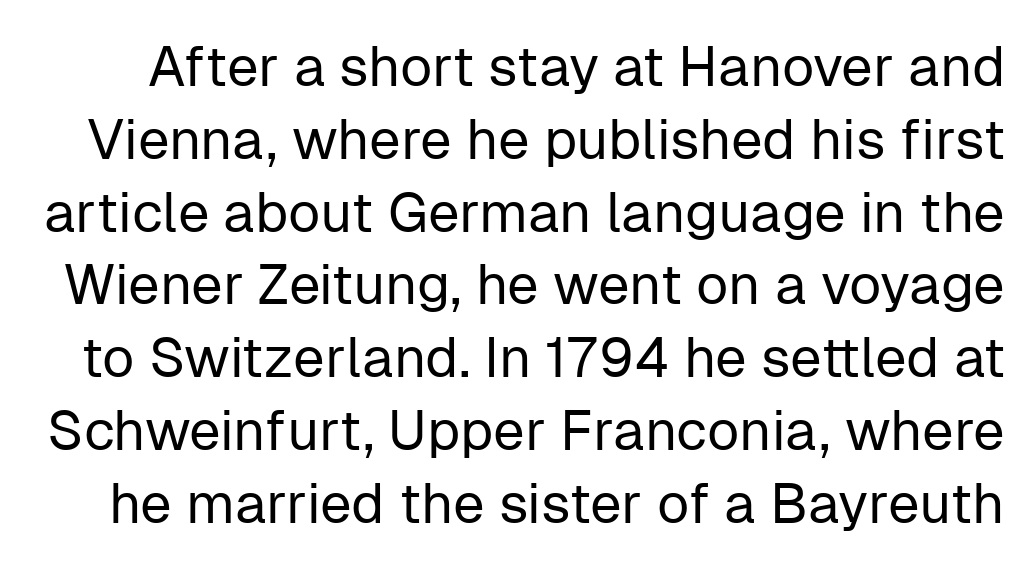
The characters display no serif detailing; their extremities are plain. These lines sit exactly where default settings would place them. The strokes carry an ordinary text weight at most. Note the varied advance widths — an 'i' is clearly narrower than an 'm'. Honestly, the letter spacing is just normal — you wouldn't notice it.
